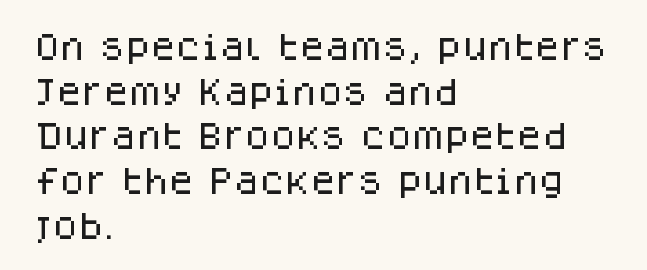
This block has exactly the height ordinary leading produces. Is this a fixed-width face? No — the glyphs have proportional, varying widths. Left-aligned paragraph, ragged on the right. Each row of text sits above clean, open space. The letters carry no serifs — their stems end cleanly without finishing strokes. In terms of letterspacing, this is plain default setting.
